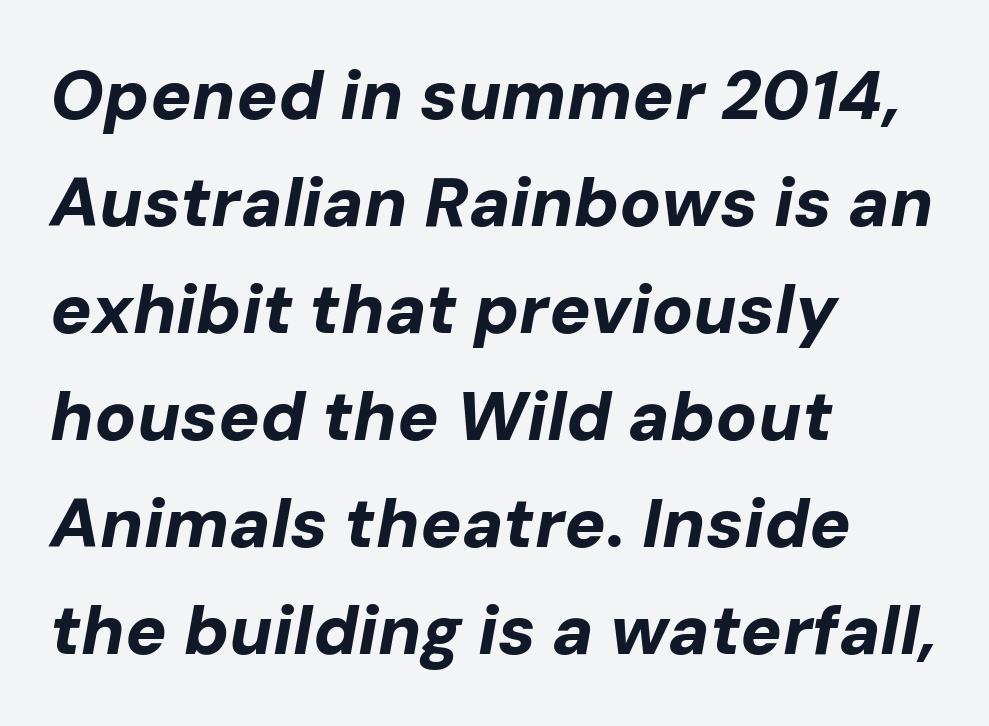
Is this a fixed-width face? No — the glyphs have proportional, varying widths. A typesetter would call this leading conventional body-copy spacing. Pretty heavy lettering here — definitely bold. This is oblique type, the kind used for emphasis or titles.
